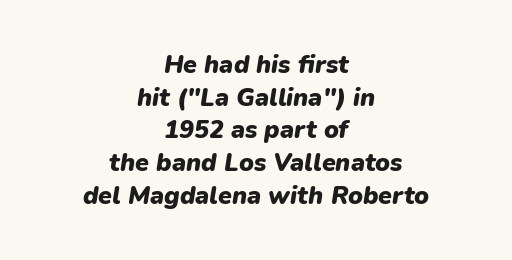
Is the type slanted? Yes — the strokes lean at a clear angle. Regarding leading, the lines here are spaced in the standard way. Weight check: bold — yes, fully. This rendering features lettering with no underline. Horizontal alignment here is central, giving a formal, balanced look.
